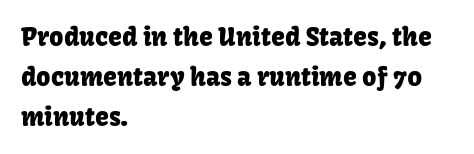
The image shows 25 px text type, upright; set left-aligned, normal line spacing (1.6x), normal letter spacing, not underlined.
